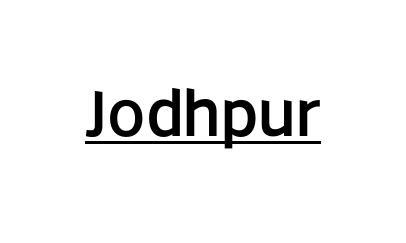
The image shows 68 px sans-serif type, upright; set normal letter spacing, underlined; low stroke contrast and a large x-height.
